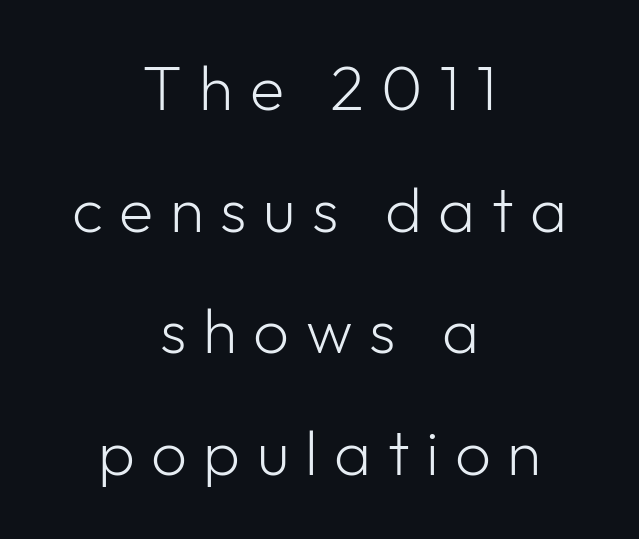
Q: Is the text bold? A: No.
Q: Is the text italic (slanted)? A: No, it is upright.
Q: Is the typeface a serif or a sans-serif typeface? A: Sans-serif.
Q: Is the text underlined? A: No.
Q: How is the paragraph aligned? A: Centered.
Q: Is the spacing between letters normal or unusually wide? A: Unusually wide.
Q: Is the spacing between lines tight, normal or loose? A: Loose.
Q: Width (condensed, normal, or wide)? A: Normal.
Q: Stroke contrast? A: Low.
Q: x-height? A: Medium.
Q: Monospaced? A: No.
